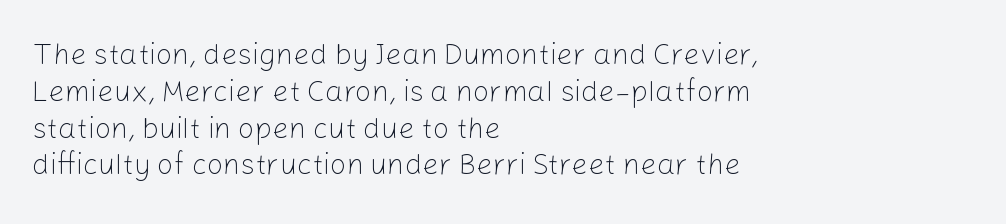
Spacing verdict: proportional, widths tailored to each character. A typesetter would call this zero additional tracking. The rendering uses a moderate line-height, typical for paragraphs. The font sits on the lighter half of the weight spectrum, regular included.
